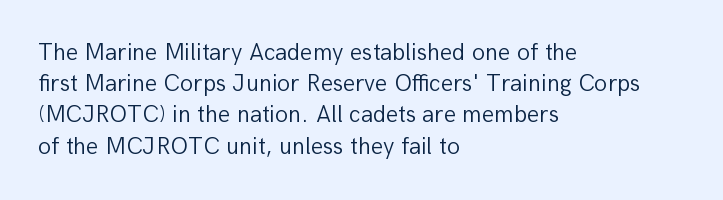
{"italic": "no", "bold": "no", "underline": "no", "align": "left", "line_spacing": "normal", "line_spacing_ratio": 1.3, "letter_spacing": "normal", "letter_spacing_em": 0.0, "glyph_px": 24}
